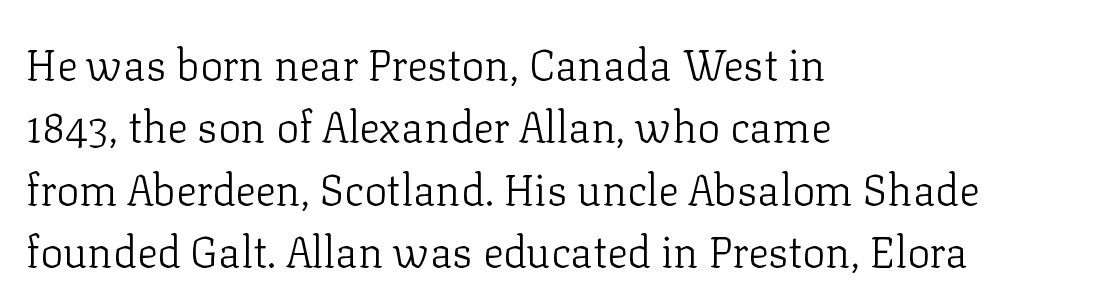
{"serif": "yes", "italic": "no", "bold": "no", "weight": "light", "width": "normal", "stroke_contrast": "low", "x_height": "medium", "monospaced": "no", "underline": "no", "align": "left", "line_spacing": "normal", "line_spacing_ratio": 1.45, "letter_spacing": "normal", "letter_spacing_em": 0.0, "glyph_px": 43}
